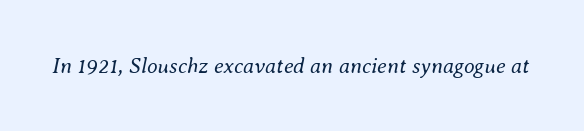
{"italic": "yes", "lean": "right", "slant_degrees": 8, "bold": "no", "underline": "no", "letter_spacing": "normal", "letter_spacing_em": 0.0, "glyph_px": 22}
